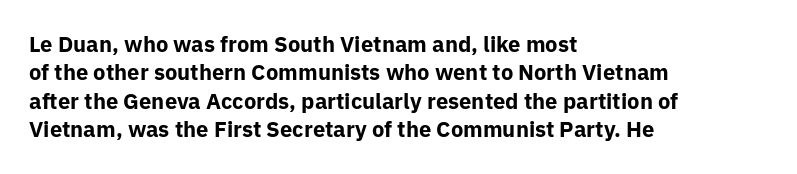
{"italic": "no", "bold": "yes", "underline": "no", "align": "left", "line_spacing": "normal", "line_spacing_ratio": 1.29, "letter_spacing": "normal", "letter_spacing_em": 0.0, "glyph_px": 22}
